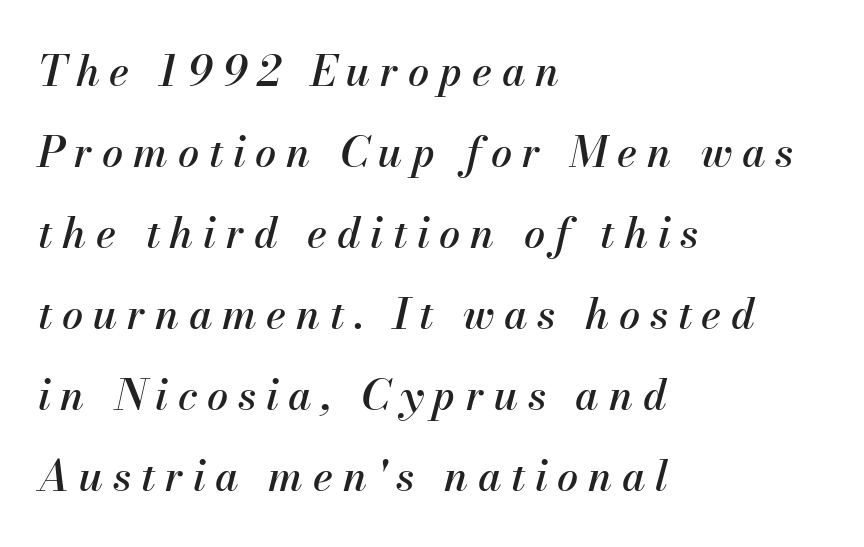
Line starts are locked; line ends wander. Think of a printed novel: that variable character pitch is what you see here. In terms of posture, this sample is oblique. The passage shown has open, widely tracked lettering throughout.
